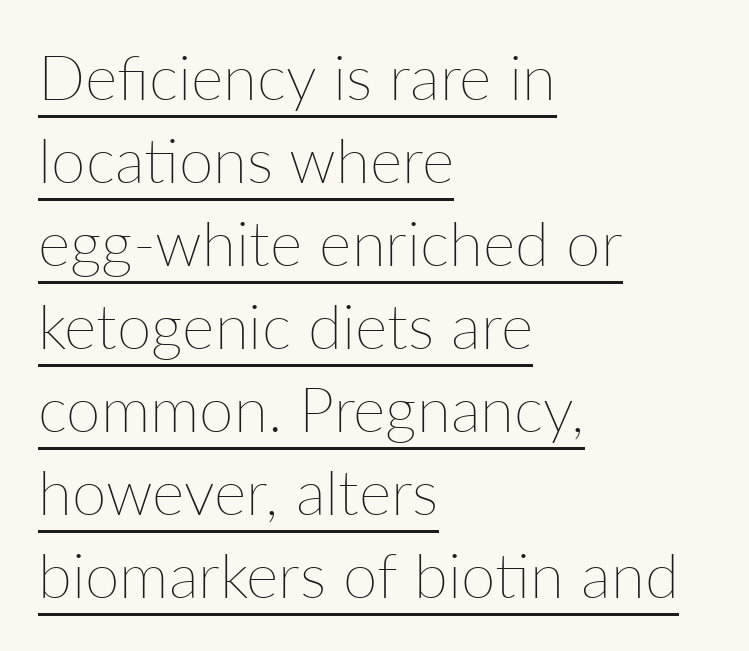
Q: Is the text bold? A: No.
Q: Is the text italic (slanted)? A: No, it is upright.
Q: Is the text underlined? A: Yes.
Q: How is the paragraph aligned? A: Left-aligned.
Q: Is the spacing between letters normal or unusually wide? A: Normal.
Q: Is the spacing between lines tight, normal or loose? A: Normal.
Q: Width (condensed, normal, or wide)? A: Normal.
Q: Stroke contrast? A: Low.
Q: x-height? A: Medium.
Q: Monospaced? A: No.
